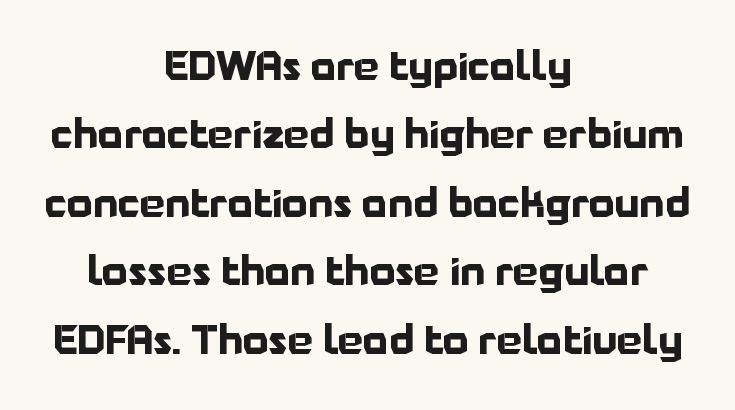
Q: Is the text bold? A: Yes.
Q: Is the text italic (slanted)? A: No, it is upright.
Q: Is the typeface a serif or a sans-serif typeface? A: Sans-serif.
Q: Is the text underlined? A: No.
Q: How is the paragraph aligned? A: Centered.
Q: Is the spacing between letters normal or unusually wide? A: Normal.
Q: Width (condensed, normal, or wide)? A: Normal.
Q: Stroke contrast? A: Low.
Q: x-height? A: Medium.
Q: Monospaced? A: No.
